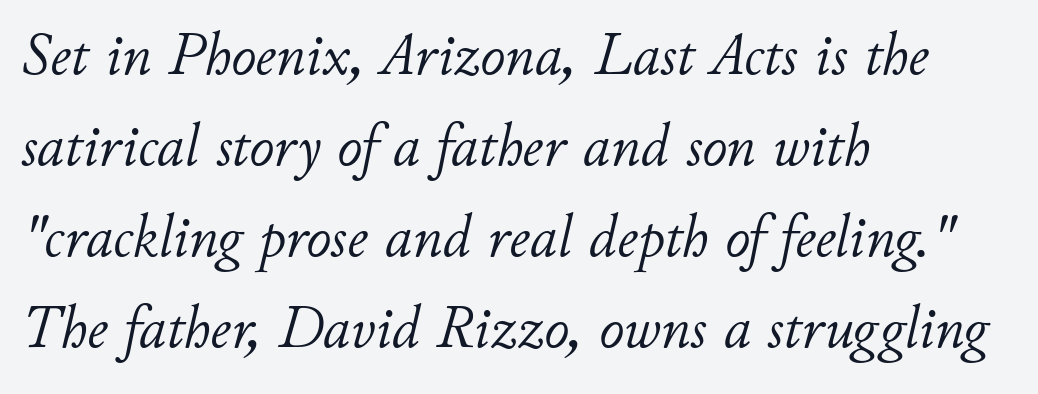
Q: Is the text bold? A: No.
Q: Is the text italic (slanted)? A: Yes, it leans right by about 11 degrees.
Q: Is the text underlined? A: No.
Q: How is the paragraph aligned? A: Left-aligned.
Q: Is the spacing between letters normal or unusually wide? A: Normal.
Q: Is the spacing between lines tight, normal or loose? A: Normal.
Q: Width (condensed, normal, or wide)? A: Normal.
Q: Stroke contrast? A: Low.
Q: x-height? A: Small.
Q: Monospaced? A: No.
